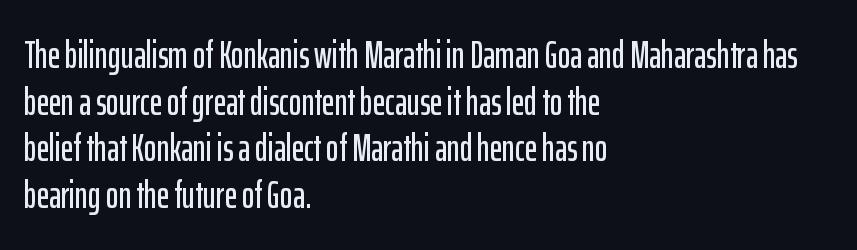
Q: Is the text italic (slanted)? A: No, it is upright.
Q: Is the typeface a serif or a sans-serif typeface? A: Sans-serif.
Q: Is the text underlined? A: No.
Q: How is the paragraph aligned? A: Left-aligned.
Q: Is the spacing between letters normal or unusually wide? A: Normal.
Q: Width (condensed, normal, or wide)? A: Condensed.
Q: Stroke contrast? A: Low.
Q: x-height? A: Medium.
Q: Monospaced? A: No.
